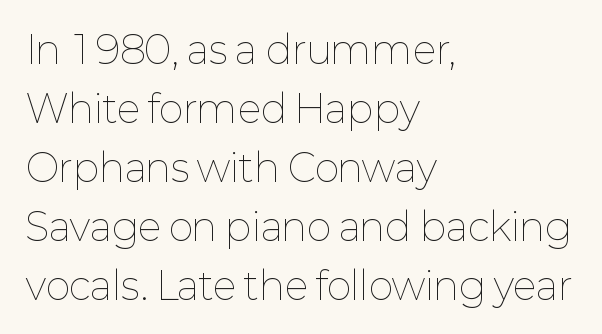
This sample has the flowing, uneven cadence of proportional lettering. Students, note that the glyphs here touch the page at normal intervals. Short and long lines alike share a common starting point at left. The words here are not underlined. Designer's note — italics off, roman on. Weight: in the light-to-regular range.
